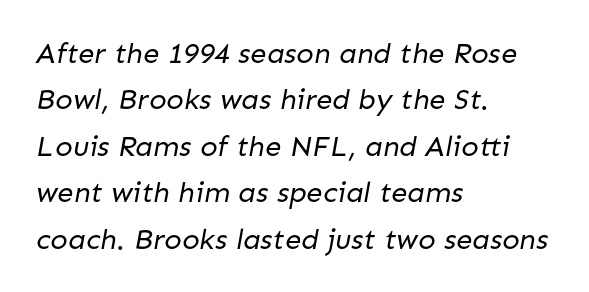
The image shows 29 px regular-weight sans-serif type; set left-aligned, normal line spacing (1.6x), normal letter spacing, not underlined; low stroke contrast and a medium x-height.
